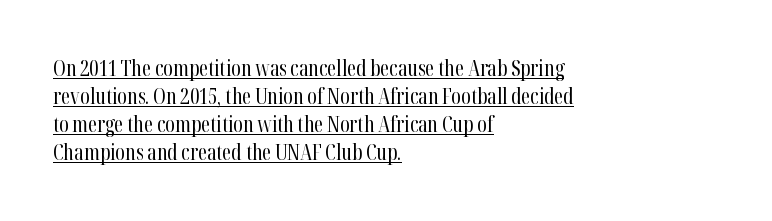
The image shows 21 px text type, upright; set left-aligned, normal line spacing (1.34x), normal letter spacing, underlined.
